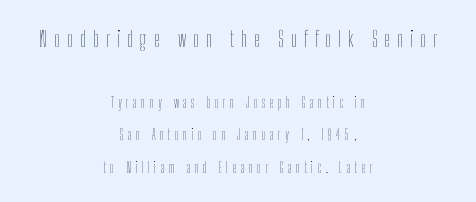
The text block is weighted toward neither margin, spreading evenly from the middle. The area under the type is left untouched. Large over small — that's the arrangement of the two blocks here. The strokes are not fattened; the text isn't bold. The type is letterspaced generously, with wide tracking.
